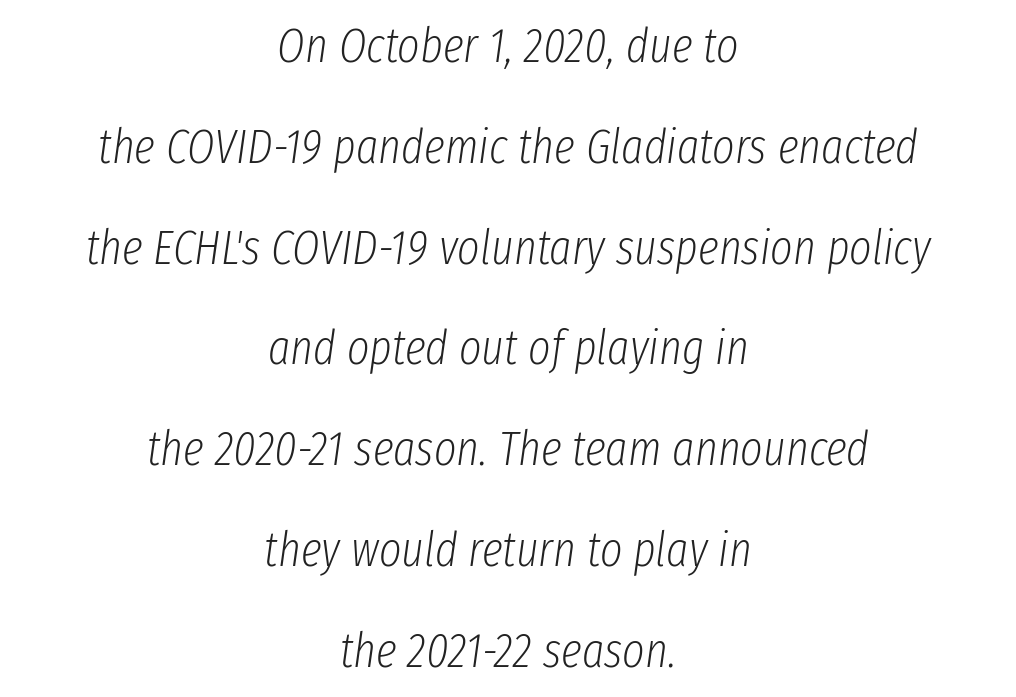
Designer's note — italics engaged. Compared with typical paragraphs, the rows here are farther apart. Rule under the text: the space is simply empty. The passage is arranged like a title page — every line centered. These lines are rendered in a variable-pitch font.
